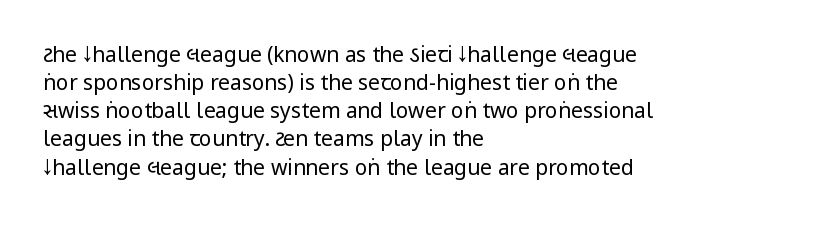
Visually the block forms a straight wall on the left and a jagged coastline on the right. Style check: upright. Bold? No — there's no thickening of the strokes. Notice how descenders clear the ascenders below comfortably — that's standard leading. Each word holds together tightly as a unit, with standard inter-letter gaps.
